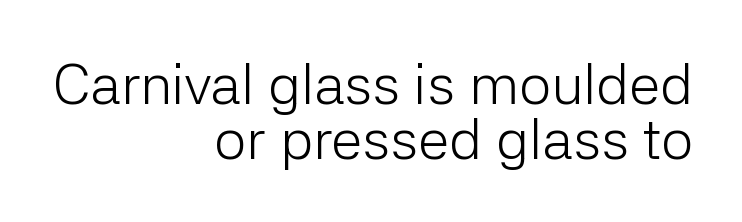
Decoration check: the copy has no underline. The passage shown is typed in a proportional face where columns would drift. What's the leading like? Squeezed, with rows nearly overlapping. Are there feet on the stems? There aren't — it's a sans. The typesetter chose a ragged-left arrangement here.
